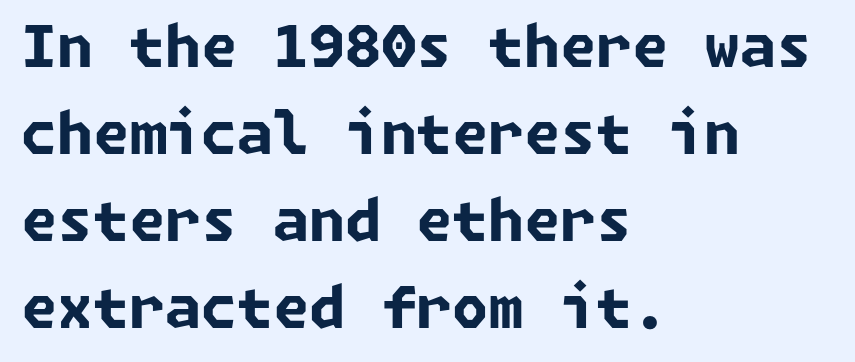
Type without underlining. Here the glyphs are tracked normally, forming tight word shapes. Each new line begins a customary step beneath the previous one. Each glyph is drawn with heavy, bold strokes.
